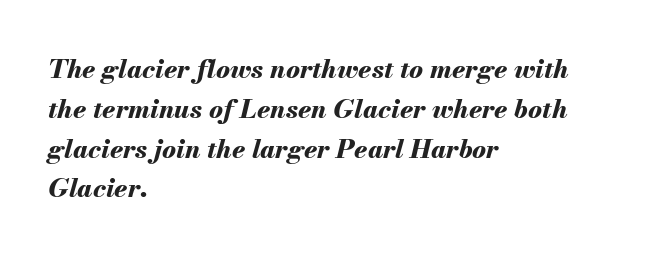
Q: Is the text bold? A: Yes.
Q: Is the text italic (slanted)? A: Yes, it leans right by about 13 degrees.
Q: Is the text underlined? A: No.
Q: How is the paragraph aligned? A: Left-aligned.
Q: Is the spacing between letters normal or unusually wide? A: Normal.
Q: Is the spacing between lines tight, normal or loose? A: Normal.
